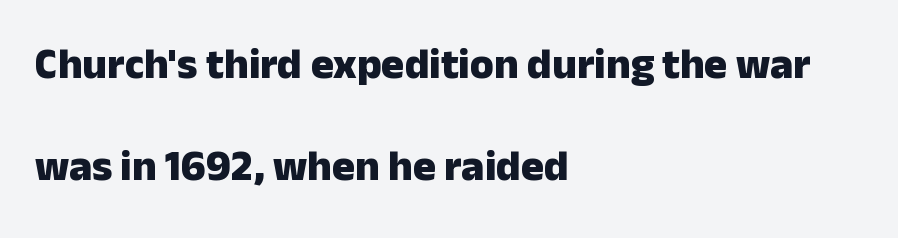
{"serif": "no", "italic": "no", "bold": "yes", "weight": "heavy", "width": "normal", "stroke_contrast": "low", "x_height": "medium", "monospaced": "no", "underline": "no", "align": "left", "line_spacing": "loose", "line_spacing_ratio": 2.37, "letter_spacing": "normal", "letter_spacing_em": 0.0, "glyph_px": 43}
